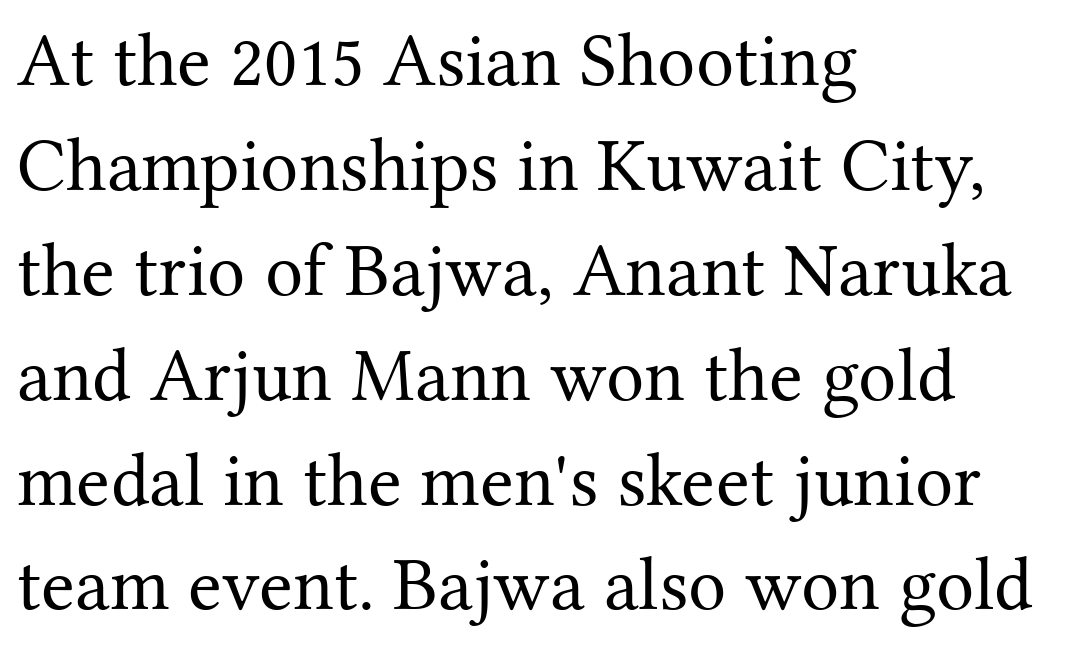
Q: Is the text bold? A: No.
Q: Is the text italic (slanted)? A: No, it is upright.
Q: Is the typeface a serif or a sans-serif typeface? A: Serif.
Q: Is the text underlined? A: No.
Q: How is the paragraph aligned? A: Left-aligned.
Q: Is the spacing between letters normal or unusually wide? A: Normal.
Q: Is the spacing between lines tight, normal or loose? A: Normal.
Q: Width (condensed, normal, or wide)? A: Normal.
Q: Stroke contrast? A: Medium.
Q: x-height? A: Medium.
Q: Monospaced? A: No.
